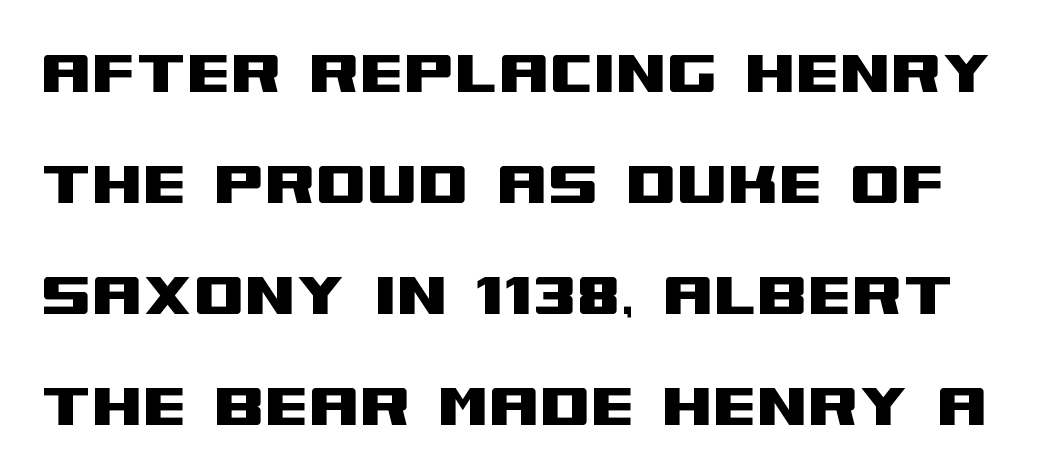
Q: Is the text italic (slanted)? A: No, it is upright.
Q: Is the typeface a serif or a sans-serif typeface? A: Sans-serif.
Q: Is the text underlined? A: No.
Q: Is the spacing between letters normal or unusually wide? A: Normal.
Q: Is the spacing between lines tight, normal or loose? A: Normal.
Q: Width (condensed, normal, or wide)? A: Wide.
Q: Stroke contrast? A: Medium.
Q: x-height? A: Large.
Q: Monospaced? A: No.
